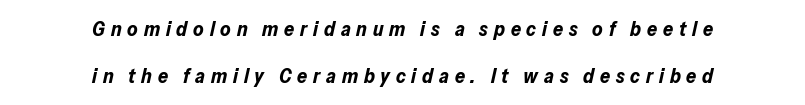
Q: Is the text bold? A: Yes.
Q: Is the text italic (slanted)? A: Yes, it leans right by about 13 degrees.
Q: Is the text underlined? A: No.
Q: How is the paragraph aligned? A: Centered.
Q: Is the spacing between letters normal or unusually wide? A: Unusually wide.
Q: Is the spacing between lines tight, normal or loose? A: Loose.
